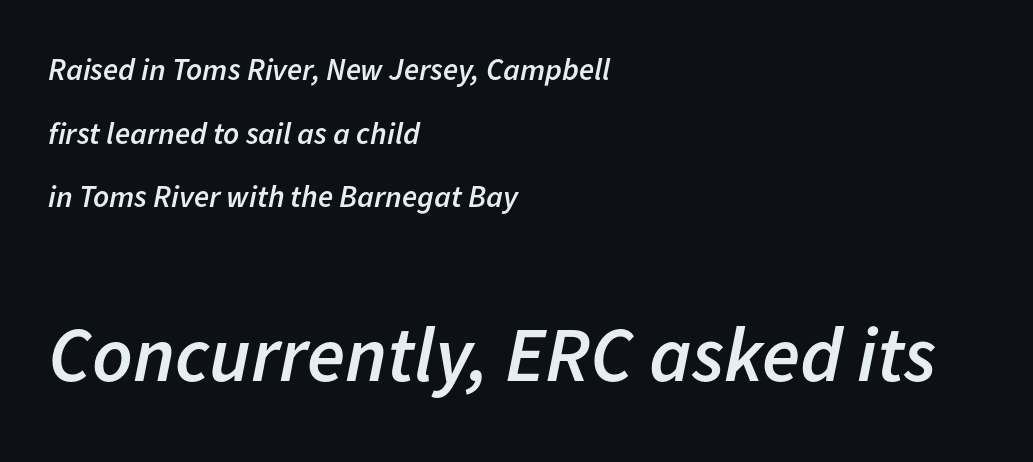
The image shows 78 px semibold type, italic (leaning right); set left-aligned, loose line spacing (2.05x), normal letter spacing, not underlined; the second (bottom) block is 2.52x larger; low stroke contrast and a medium x-height.
